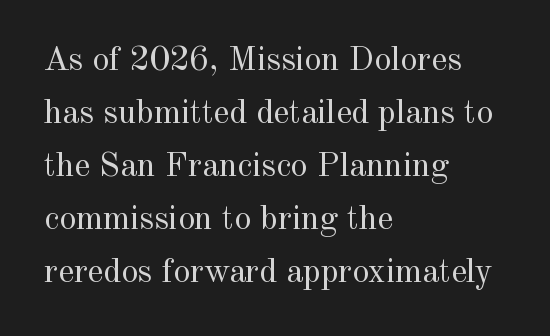
The image shows 34 px regular-weight serif type, upright; set left-aligned, normal line spacing (1.56x), normal letter spacing, not underlined; a small x-height.
